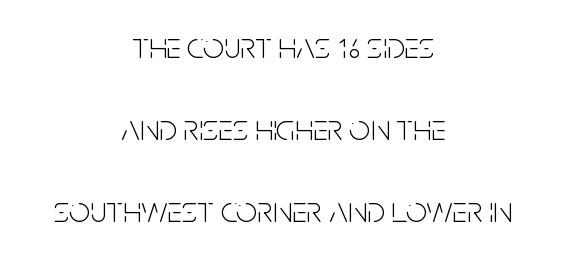
{"serif": "no", "italic": "no", "bold": "no", "weight": "light", "width": "condensed", "stroke_contrast": "low", "x_height": "large", "monospaced": "no", "underline": "no", "align": "center", "line_spacing": "loose", "line_spacing_ratio": 2.22, "letter_spacing": "normal", "letter_spacing_em": 0.0, "glyph_px": 37}
